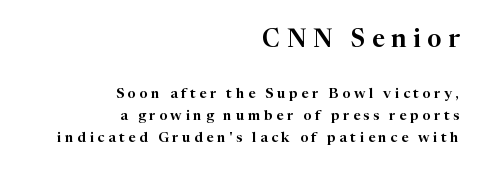
The lettering holds an erect, upright posture throughout. Top chunk: large. Bottom chunk: small. These lines stack with their right ends in a neat column. Students, observe: this is what conventionally led text looks like.
